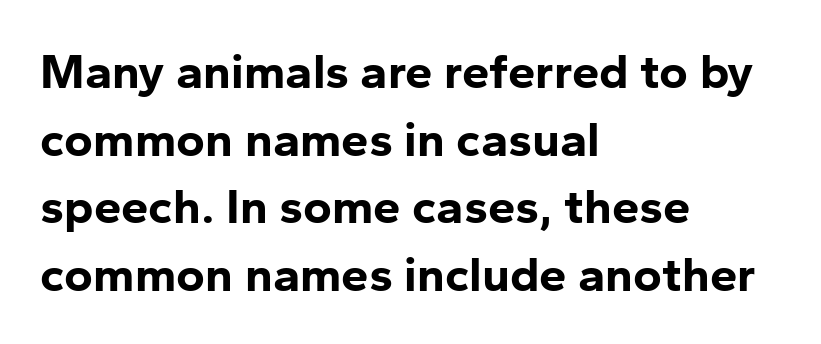
Q: Is the text bold? A: Yes.
Q: Is the text italic (slanted)? A: No, it is upright.
Q: Is the typeface a serif or a sans-serif typeface? A: Sans-serif.
Q: Is the text underlined? A: No.
Q: How is the paragraph aligned? A: Left-aligned.
Q: Is the spacing between letters normal or unusually wide? A: Normal.
Q: Is the spacing between lines tight, normal or loose? A: Normal.
Q: Width (condensed, normal, or wide)? A: Normal.
Q: Stroke contrast? A: Low.
Q: x-height? A: Medium.
Q: Monospaced? A: No.
